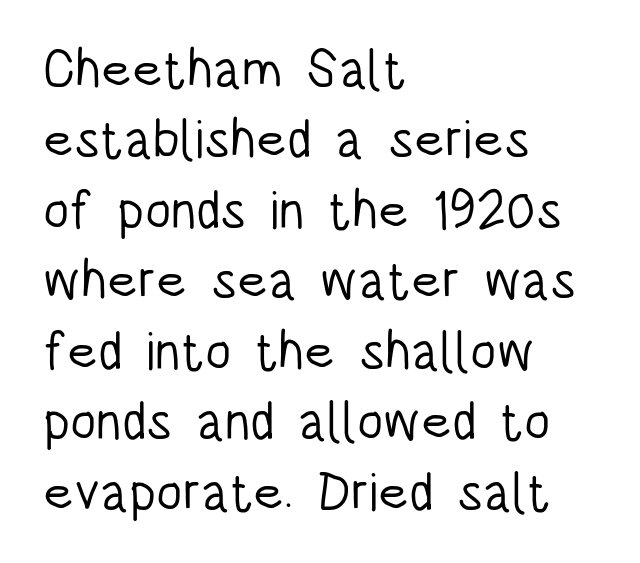
{"serif": "no", "italic": "no", "bold": "no", "weight": "light", "width": "condensed", "stroke_contrast": "low", "x_height": "large", "monospaced": "no", "underline": "no", "align": "left", "line_spacing": "normal", "line_spacing_ratio": 1.33, "letter_spacing": "normal", "letter_spacing_em": 0.0, "glyph_px": 53}
